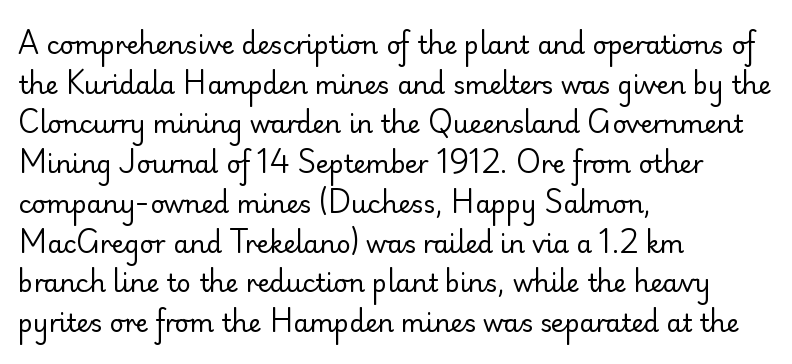
No italicization has been applied; the sample stays upright. Which margin do the lines hug? The left one — the right edge is uneven. Interline gaps are of average width in this sample. Descender tails drop into unmarked territory.
